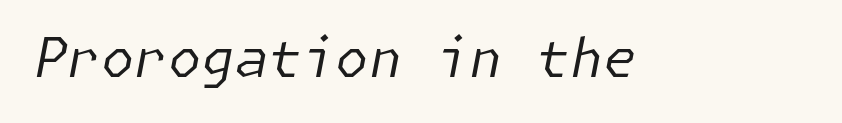
Q: Is the text bold? A: No.
Q: Is the text italic (slanted)? A: Yes, it leans right by about 11 degrees.
Q: Is the text underlined? A: No.
Q: Is the spacing between letters normal or unusually wide? A: Normal.
Q: Width (condensed, normal, or wide)? A: Normal.
Q: Stroke contrast? A: Low.
Q: x-height? A: Medium.
